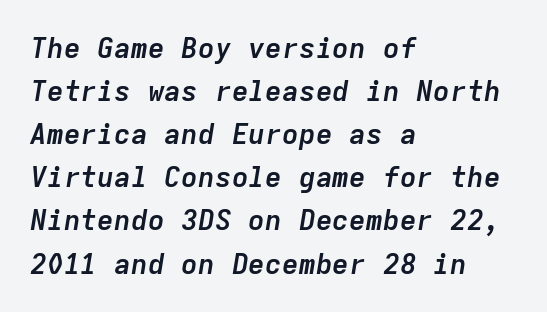
You'd pick this weight for a headline — it's a proper bold. Any mark beneath the type? The region is blank. Line beginnings align vertically; line endings do not. Characters are canted at an angle relative to the baseline's perpendicular. Caption: standard tracking, unaltered.
